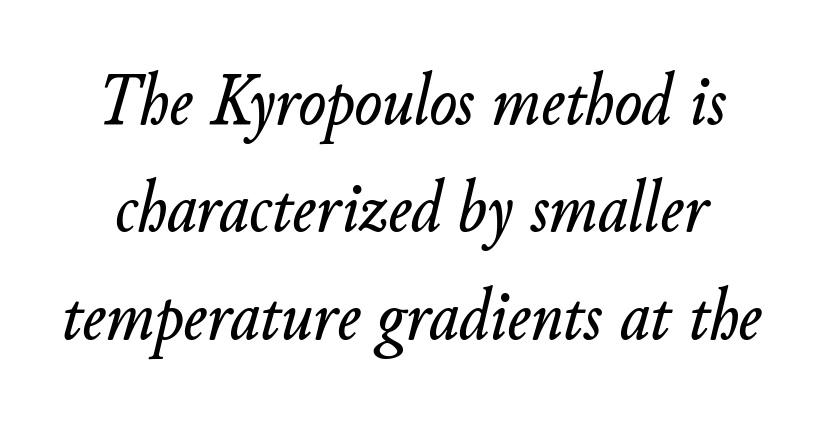
Standard letterfit; no display-style spreading of the glyphs. The line-height multiplier appears to be the usual default. Think of a printed novel: that variable character pitch is what you see here. The glyphs look as if they've been sheared to an angle. Rule under the text: the space is simply empty.
